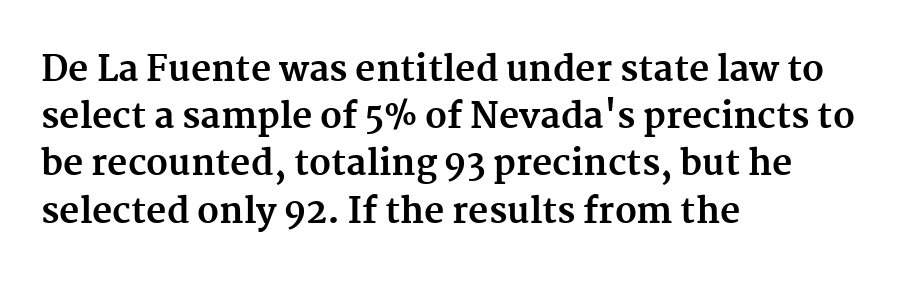
{"serif": "yes", "italic": "no", "bold": "yes", "weight": "bold", "width": "normal", "stroke_contrast": "medium", "x_height": "medium", "monospaced": "no", "underline": "no", "align": "left", "line_spacing": "normal", "line_spacing_ratio": 1.35, "letter_spacing": "normal", "letter_spacing_em": 0.0, "glyph_px": 35}
